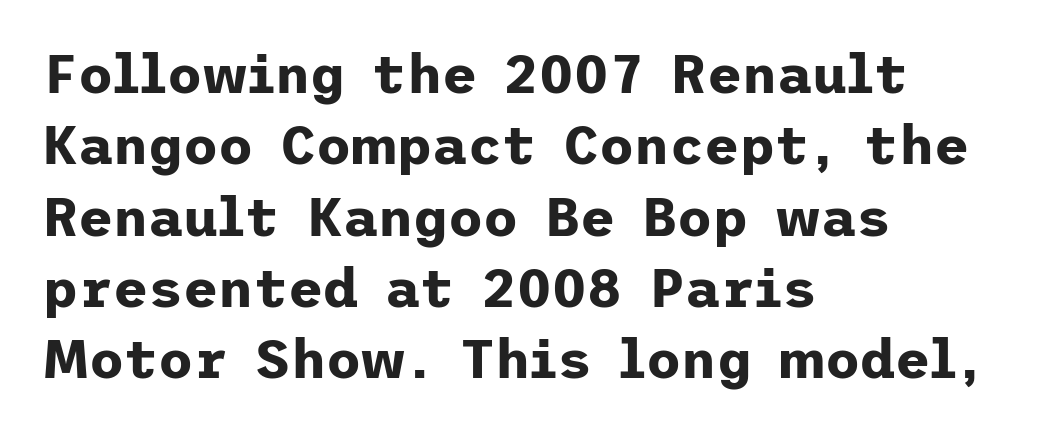
Students, this is bold: see how much ink each stroke carries. Does extra space separate the letters? No, they use regular spacing. Reading down the block, your eye returns to a fixed left position each line. The vertical gap from one line to the next is medium.
